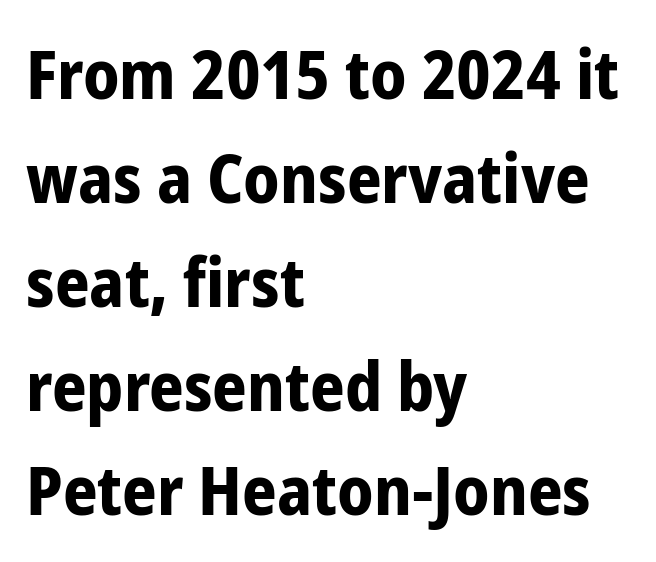
{"serif": "no", "italic": "no", "bold": "yes", "weight": "bold", "width": "condensed", "stroke_contrast": "low", "x_height": "medium", "monospaced": "no", "underline": "no", "align": "left", "line_spacing": "normal", "line_spacing_ratio": 1.53, "letter_spacing": "normal", "letter_spacing_em": 0.0, "glyph_px": 68}
